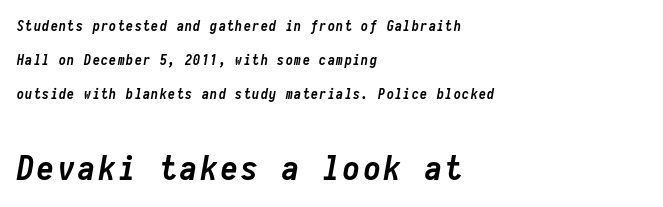
The image shows 34 px semibold, condensed type, italic (leaning right), monospaced; set left-aligned, loose line spacing (2.42x), not underlined; the second (bottom) block is 2.43x larger; low stroke contrast and a medium x-height.
